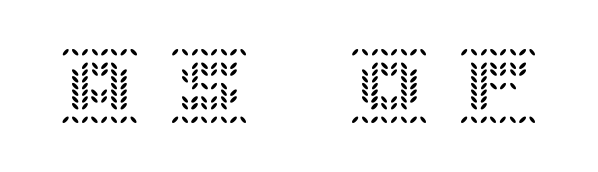
Rendered with straight, roman letterforms. What stands out about the letter spacing? Its width — letters are far apart. Check under the words: just untouched page.
